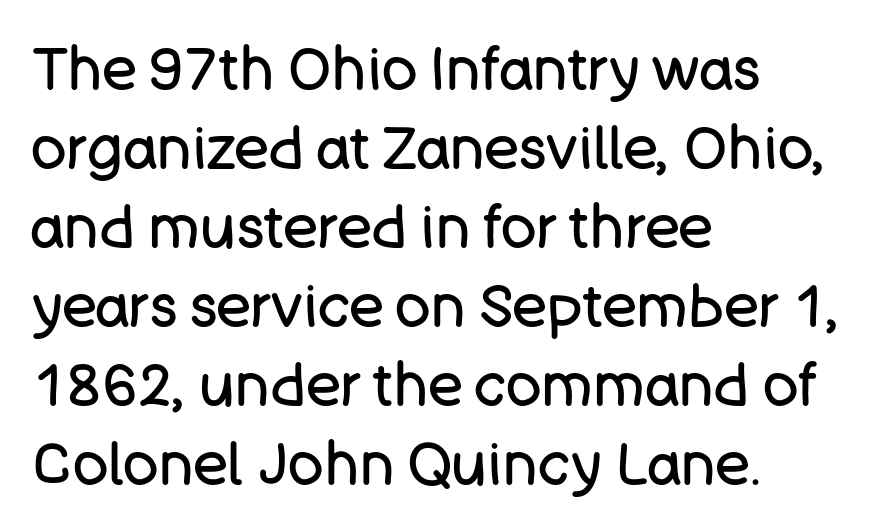
Upright lettering throughout. These lines sit exactly where default settings would place them. Tracking value appears to be zero — textbook default spacing. The words here are not underlined.
